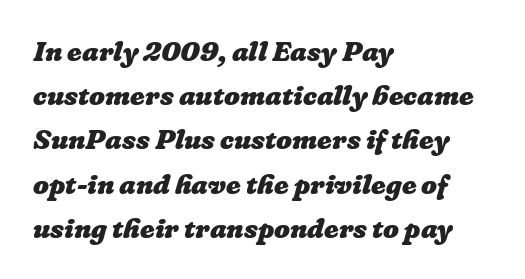
The image shows 28 px heavy type; set left-aligned, normal line spacing (1.58x), normal letter spacing, not underlined; low stroke contrast and a medium x-height.
